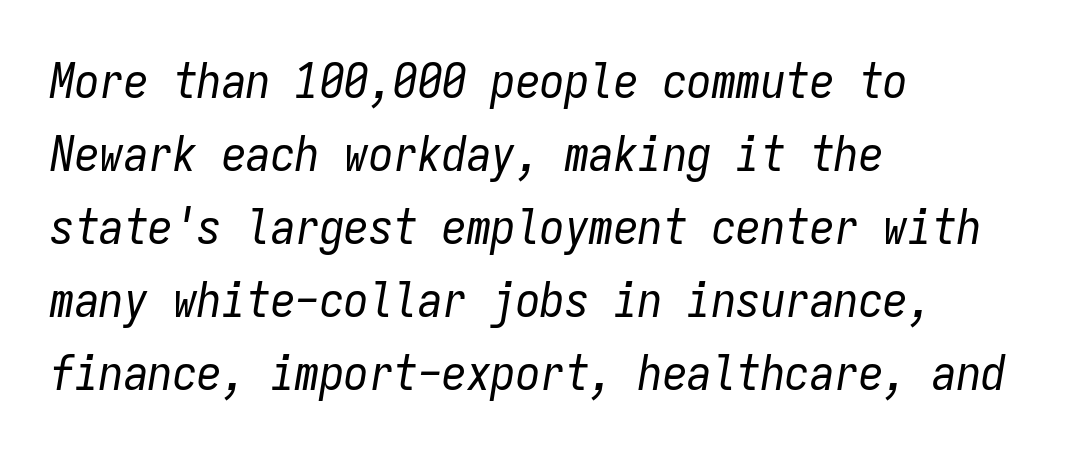
Q: Is the text bold? A: No.
Q: Is the text italic (slanted)? A: Yes, it leans right by about 9 degrees.
Q: Is the text underlined? A: No.
Q: How is the paragraph aligned? A: Left-aligned.
Q: Is the spacing between letters normal or unusually wide? A: Normal.
Q: Is the spacing between lines tight, normal or loose? A: Normal.
Q: Width (condensed, normal, or wide)? A: Condensed.
Q: Stroke contrast? A: Low.
Q: x-height? A: Medium.
Q: Monospaced? A: Yes.
